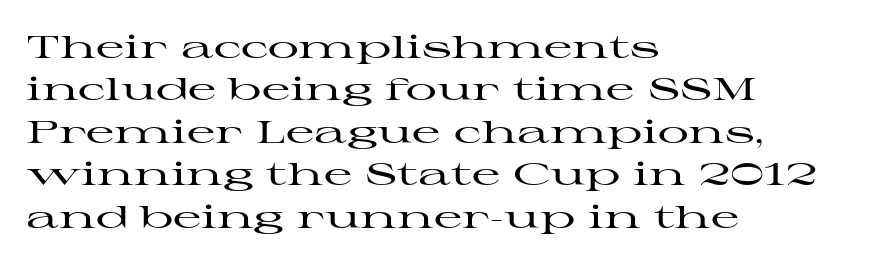
Q: Is the text italic (slanted)? A: No, it is upright.
Q: Is the typeface a serif or a sans-serif typeface? A: Serif.
Q: Is the text underlined? A: No.
Q: How is the paragraph aligned? A: Left-aligned.
Q: Is the spacing between letters normal or unusually wide? A: Normal.
Q: Is the spacing between lines tight, normal or loose? A: Normal.
Q: Width (condensed, normal, or wide)? A: Wide.
Q: Stroke contrast? A: High.
Q: x-height? A: Medium.
Q: Monospaced? A: No.
